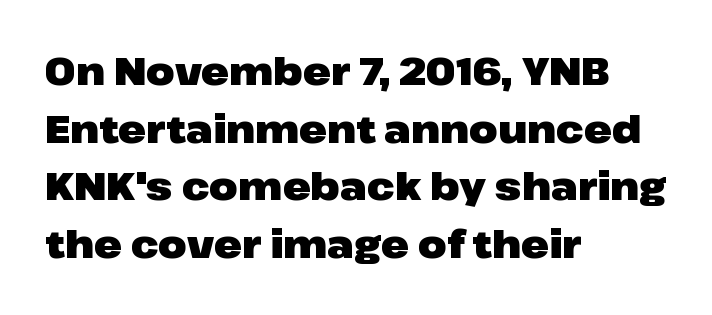
The image shows 37 px heavy, wide sans-serif type, upright; set left-aligned, normal line spacing (1.56x), normal letter spacing, not underlined; low stroke contrast and a medium x-height.
